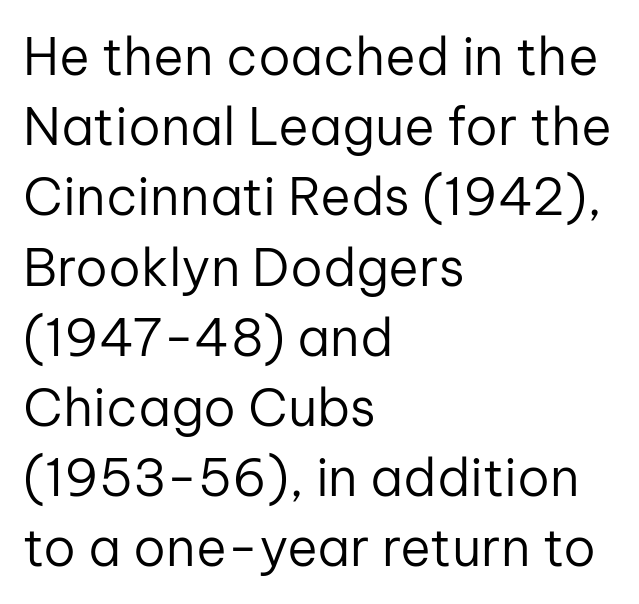
The horizontal fit of the characters is conventional and even. The space beneath each line is pristine and unruled. I'd call this a sans setting — the letters go barefoot. A roman cut, with each character standing at attention. Weight: not bold — regular or lighter. Visually the block forms a straight wall on the left and a jagged coastline on the right.
